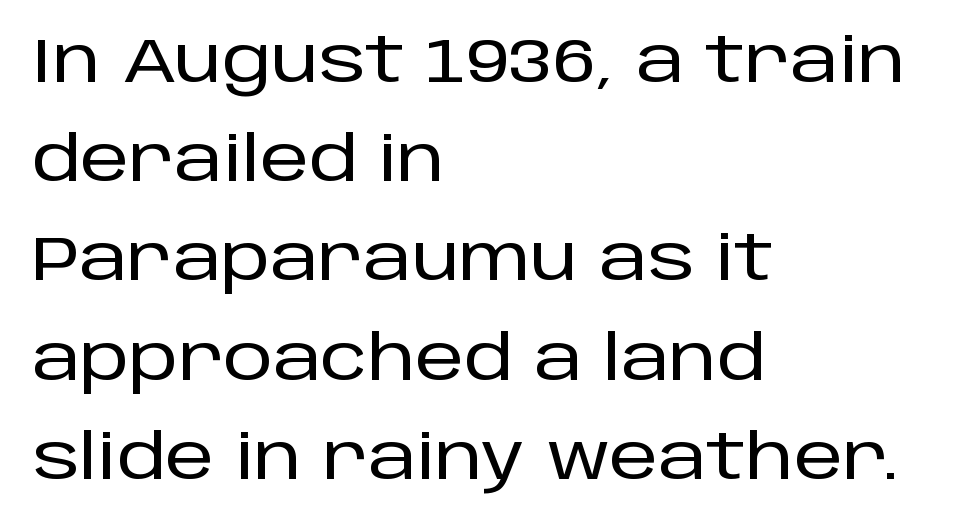
Q: Is the text italic (slanted)? A: No, it is upright.
Q: Is the typeface a serif or a sans-serif typeface? A: Sans-serif.
Q: Is the text underlined? A: No.
Q: How is the paragraph aligned? A: Left-aligned.
Q: Is the spacing between letters normal or unusually wide? A: Normal.
Q: Is the spacing between lines tight, normal or loose? A: Normal.
Q: Width (condensed, normal, or wide)? A: Normal.
Q: Stroke contrast? A: Low.
Q: x-height? A: Large.
Q: Monospaced? A: No.
